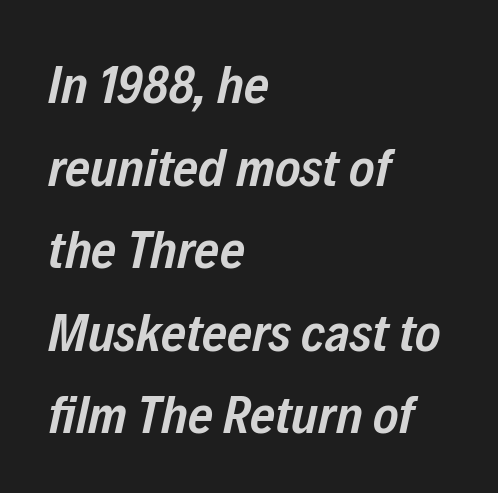
Set as a demibold, roughly 600 on the weight scale. Note the varied advance widths — an 'i' is clearly narrower than an 'm'. Type without underlining. You could call the tracking neutral — neither tight nor loose. What's the leading like? Ordinary, nothing unusual. In CSS terms this would be text-align: left.
